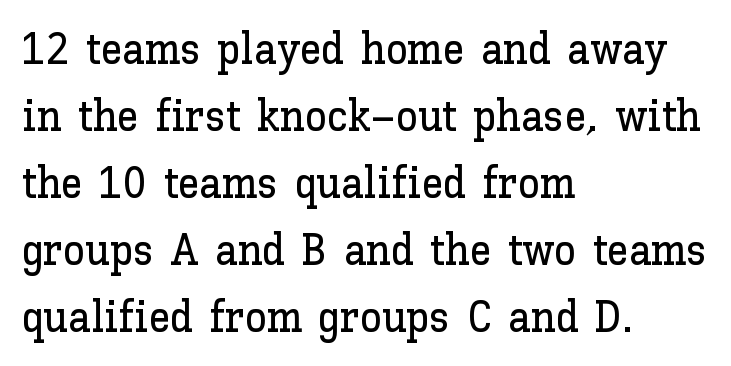
Q: Is the text italic (slanted)? A: No, it is upright.
Q: Is the text underlined? A: No.
Q: How is the paragraph aligned? A: Left-aligned.
Q: Is the spacing between letters normal or unusually wide? A: Normal.
Q: Is the spacing between lines tight, normal or loose? A: Normal.
Q: Width (condensed, normal, or wide)? A: Normal.
Q: Stroke contrast? A: Low.
Q: x-height? A: Medium.
Q: Monospaced? A: No.
